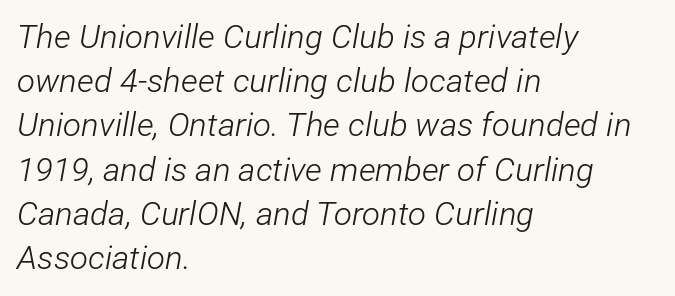
{"italic": "yes", "lean": "right", "slant_degrees": 12, "bold": "no", "weight": "light", "width": "condensed", "stroke_contrast": "low", "x_height": "medium", "monospaced": "no", "underline": "no", "align": "left", "line_spacing": "normal", "line_spacing_ratio": 1.34, "letter_spacing": "normal", "letter_spacing_em": 0.0, "glyph_px": 33}
